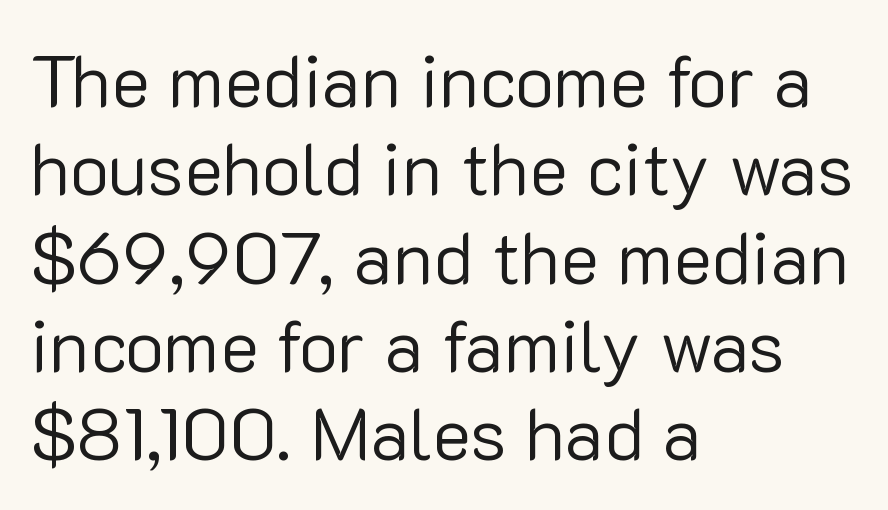
Q: Is the text bold? A: No.
Q: Is the text italic (slanted)? A: No, it is upright.
Q: Is the typeface a serif or a sans-serif typeface? A: Sans-serif.
Q: Is the text underlined? A: No.
Q: How is the paragraph aligned? A: Left-aligned.
Q: Is the spacing between letters normal or unusually wide? A: Normal.
Q: Width (condensed, normal, or wide)? A: Normal.
Q: Stroke contrast? A: Low.
Q: x-height? A: Medium.
Q: Monospaced? A: No.
